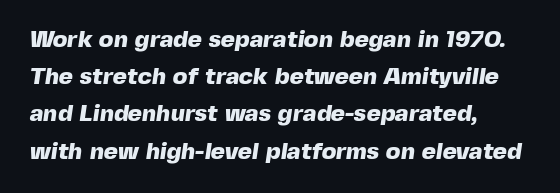
The image shows 24 px bold type; set left-aligned, normal line spacing (1.55x), normal letter spacing, not underlined.
